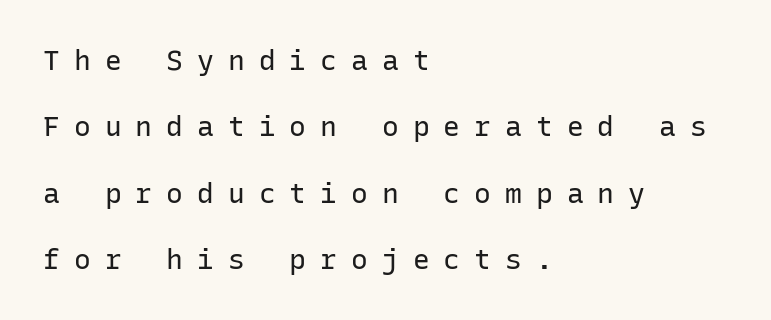
Has an underline been added? It has not. Weight: regular or lighter. Visually the block forms a straight wall on the left and a jagged coastline on the right. Spacing verdict: monospaced, one width for all characters. This block would shrink considerably if given ordinary leading; it's expanded now. Designer's note — italics off, roman on.
